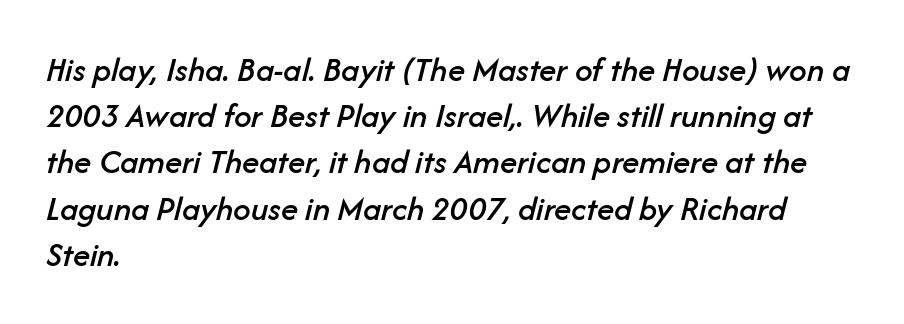
The image shows 35 px text type, italic (leaning right); set left-aligned, normal line spacing (1.32x), normal letter spacing, not underlined; low stroke contrast and a medium x-height.
